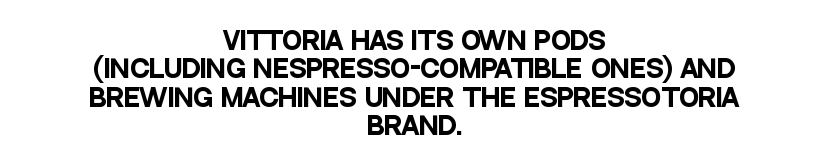
{"italic": "no", "bold": "yes", "underline": "no", "align": "center", "line_spacing_ratio": 1.18, "letter_spacing": "normal", "letter_spacing_em": 0.0, "glyph_px": 24}
